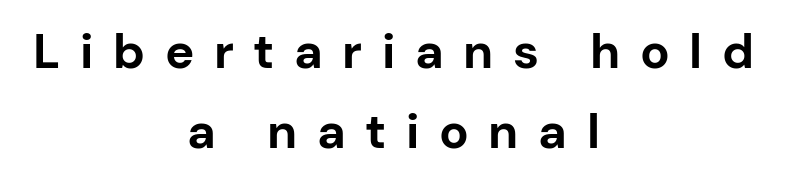
A typesetter would call this heavily tracked-out type. The specimen reads as upright at a glance. Set as a true bold cut, around the 700 mark. Alignment: centered.
